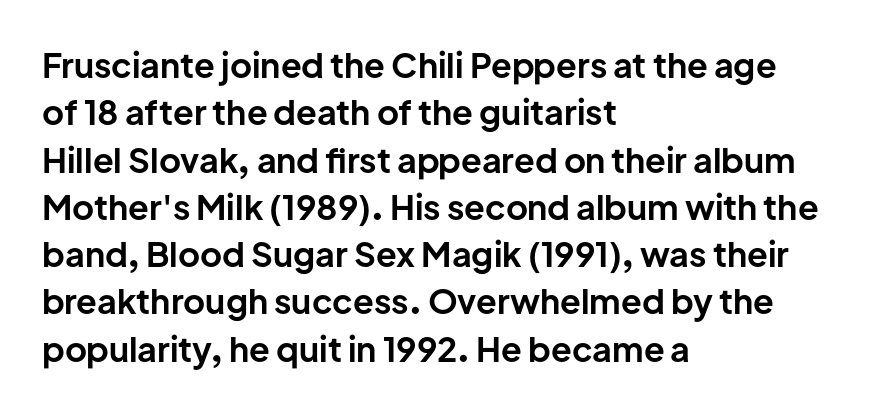
The image shows 34 px bold sans-serif type, upright; set left-aligned, normal line spacing (1.39x), normal letter spacing, not underlined; low stroke contrast and a medium x-height.
